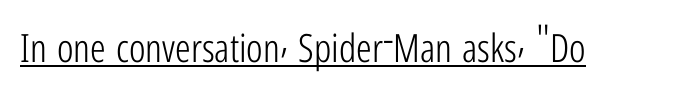
The typeface chosen for these lines omits serifs. Somebody hit Ctrl+U on this one — the words are underlined. The strokes are not fattened; the text isn't bold. Ascenders rise straight up at ninety degrees.
